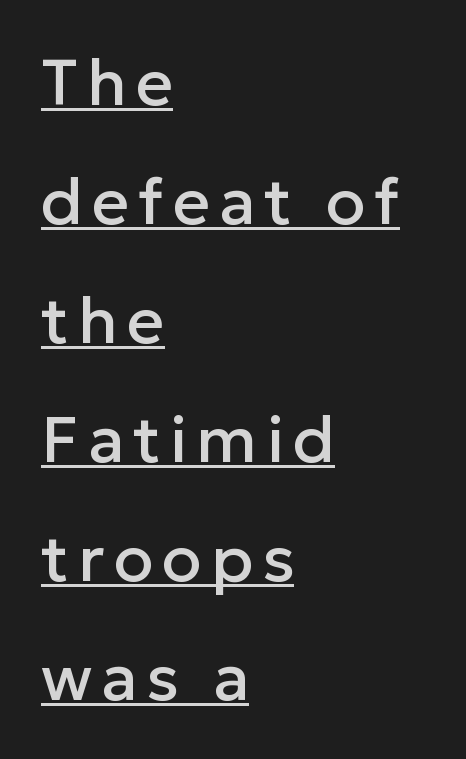
Posture: upright roman. This sample has the flowing, uneven cadence of proportional lettering. Students, observe the line beneath the letters — that is underlining. Does the type have serifs? No, each stem ends abruptly. Which margin do the lines hug? The left one — the right edge is uneven.
